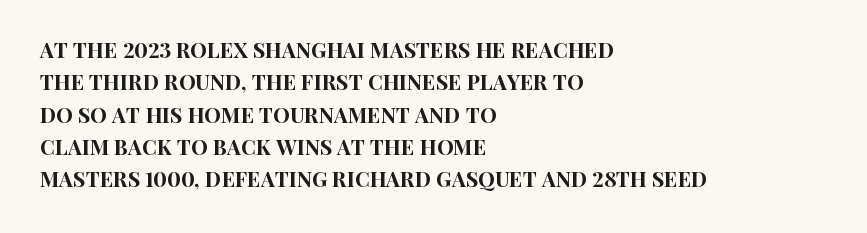
{"italic": "no", "underline": "no", "align": "left", "line_spacing": "normal", "line_spacing_ratio": 1.54, "letter_spacing": "normal", "letter_spacing_em": 0.0, "glyph_px": 21}
